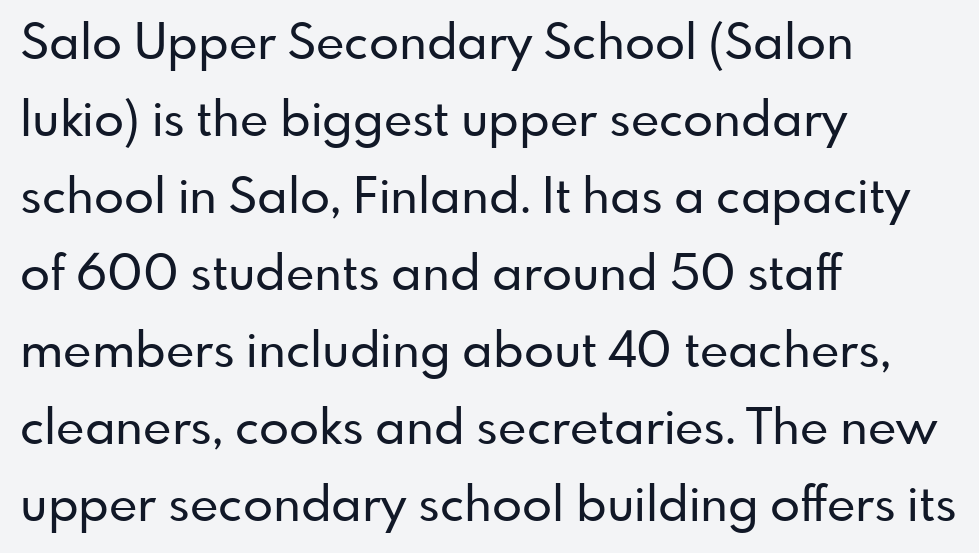
The image shows 49 px sans-serif type, upright; set left-aligned, normal line spacing (1.57x), normal letter spacing, not underlined; low stroke contrast and a small x-height.
